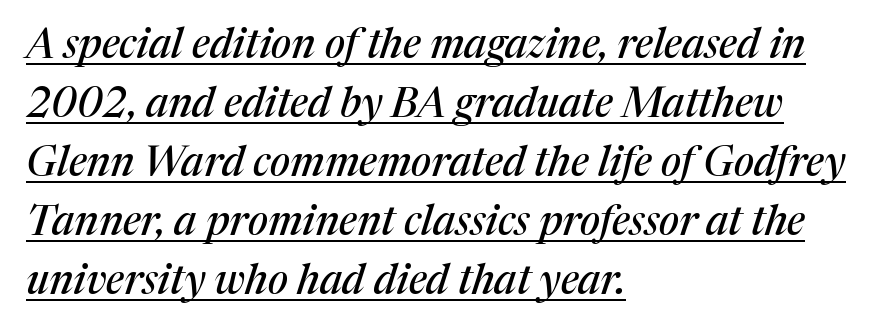
The image shows 41 px serif type, italic (leaning right); set left-aligned, normal line spacing (1.44x), normal letter spacing, underlined; medium stroke contrast and a medium x-height.
